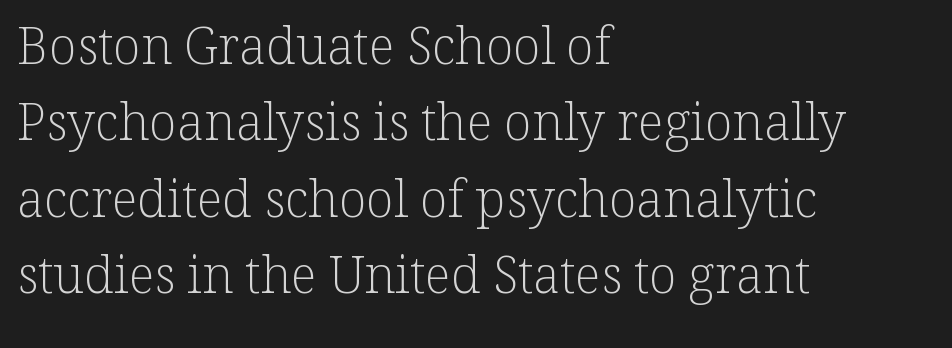
Q: Is the text bold? A: No.
Q: Is the text italic (slanted)? A: No, it is upright.
Q: Is the typeface a serif or a sans-serif typeface? A: Serif.
Q: Is the text underlined? A: No.
Q: How is the paragraph aligned? A: Left-aligned.
Q: Is the spacing between letters normal or unusually wide? A: Normal.
Q: Is the spacing between lines tight, normal or loose? A: Normal.
Q: Width (condensed, normal, or wide)? A: Normal.
Q: Stroke contrast? A: Low.
Q: x-height? A: Medium.
Q: Monospaced? A: No.
